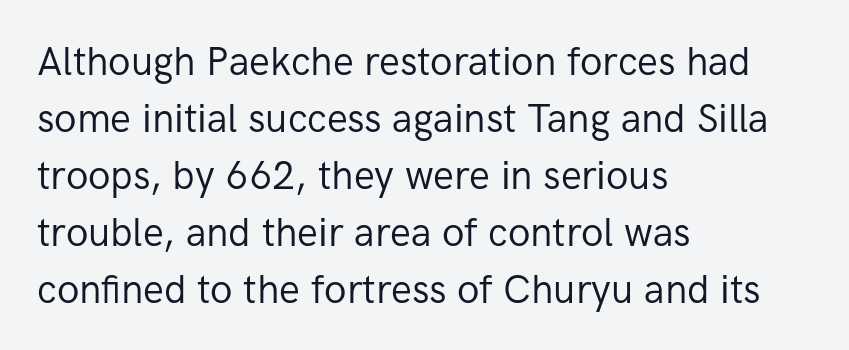
{"serif": "no", "italic": "no", "bold": "no", "weight": "regular", "width": "normal", "stroke_contrast": "low", "x_height": "medium", "monospaced": "no", "underline": "no", "align": "left", "line_spacing": "normal", "line_spacing_ratio": 1.46, "letter_spacing": "normal", "letter_spacing_em": 0.0, "glyph_px": 39}
